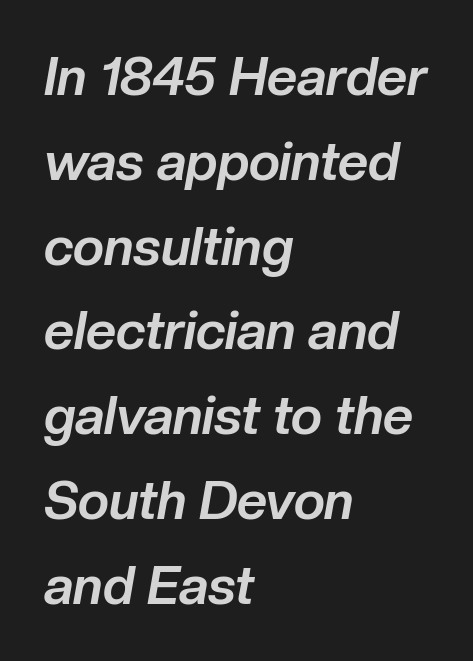
The passage shown is typed in a proportional face where columns would drift. Letter spacing: default. Stroke thickness is high; the sample reads as a true bold. The designer left line spacing at the default. Line starts are locked; line ends wander. Nobody drew a line under any word here.
